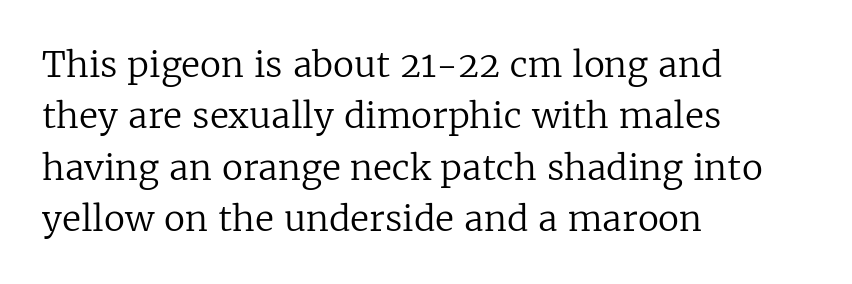
Q: Is the text bold? A: No.
Q: Is the text italic (slanted)? A: No, it is upright.
Q: Is the typeface a serif or a sans-serif typeface? A: Serif.
Q: Is the text underlined? A: No.
Q: How is the paragraph aligned? A: Left-aligned.
Q: Is the spacing between letters normal or unusually wide? A: Normal.
Q: Is the spacing between lines tight, normal or loose? A: Normal.
Q: Width (condensed, normal, or wide)? A: Normal.
Q: Stroke contrast? A: Low.
Q: x-height? A: Medium.
Q: Monospaced? A: No.
